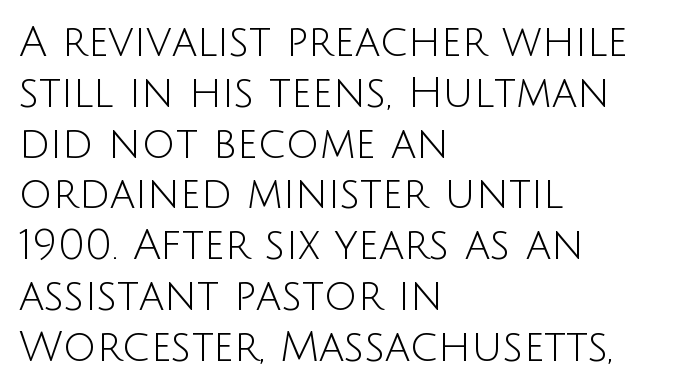
The image shows 42 px light sans-serif type, upright; set left-aligned, line spacing 1.21x, normal letter spacing, not underlined; low stroke contrast and a large x-height.
